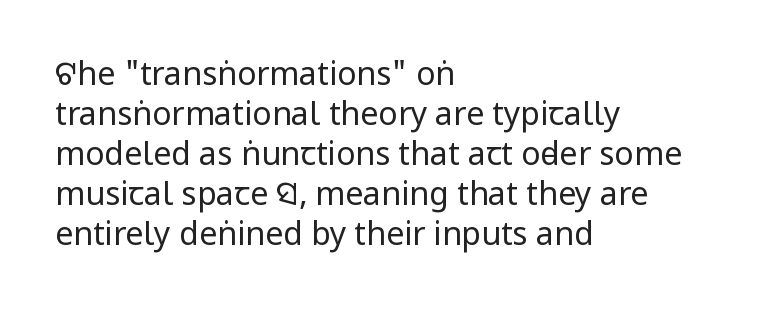
{"serif": "no", "italic": "no", "bold": "no", "weight": "regular", "width": "condensed", "stroke_contrast": "low", "x_height": "large", "monospaced": "no", "underline": "no", "align": "left", "line_spacing": "normal", "line_spacing_ratio": 1.25, "letter_spacing": "normal", "letter_spacing_em": 0.0, "glyph_px": 32}
